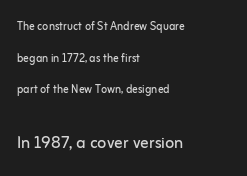
The image shows 21 px text type, upright; set left-aligned, loose line spacing (2.26x), normal letter spacing, not underlined; the second (bottom) block is 1.5x larger.
